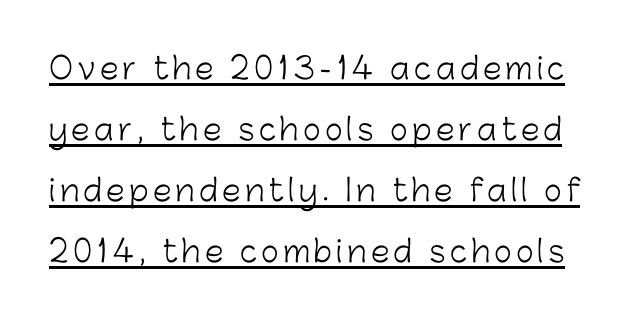
Horizontal bands of white between lines are thick stripes. The font's upright variant was chosen for this text. A typesetter would call this proportional, since set widths differ per character. Descenders here cross a horizontal rule under the line. You can tell from the bare stems that sans-serif type was used. Summary of weight: not heavy and not bold.
